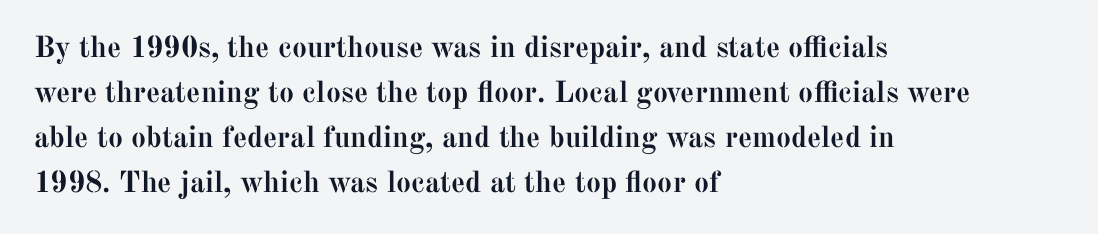
Q: Is the text bold? A: Yes.
Q: Is the text italic (slanted)? A: No, it is upright.
Q: Is the typeface a serif or a sans-serif typeface? A: Serif.
Q: Is the text underlined? A: No.
Q: How is the paragraph aligned? A: Left-aligned.
Q: Is the spacing between letters normal or unusually wide? A: Normal.
Q: Is the spacing between lines tight, normal or loose? A: Normal.
Q: Width (condensed, normal, or wide)? A: Normal.
Q: Stroke contrast? A: Medium.
Q: x-height? A: Medium.
Q: Monospaced? A: No.
